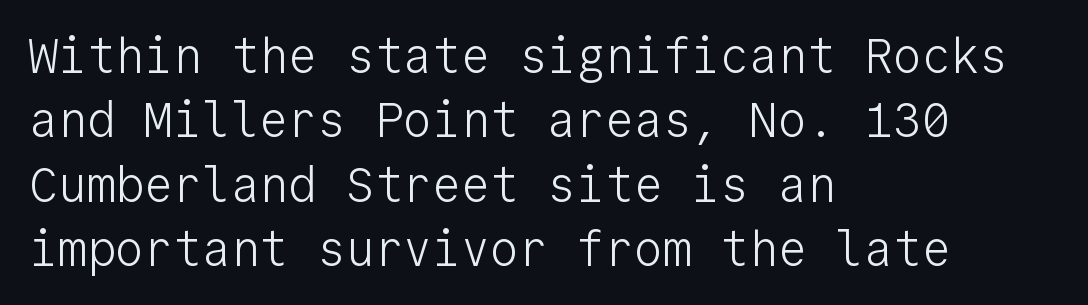
Q: Is the text bold? A: No.
Q: Is the text italic (slanted)? A: No, it is upright.
Q: Is the typeface a serif or a sans-serif typeface? A: Sans-serif.
Q: Is the text underlined? A: No.
Q: How is the paragraph aligned? A: Left-aligned.
Q: Is the spacing between letters normal or unusually wide? A: Normal.
Q: Is the spacing between lines tight, normal or loose? A: Normal.
Q: Width (condensed, normal, or wide)? A: Normal.
Q: Stroke contrast? A: Low.
Q: x-height? A: Medium.
Q: Monospaced? A: Yes.
